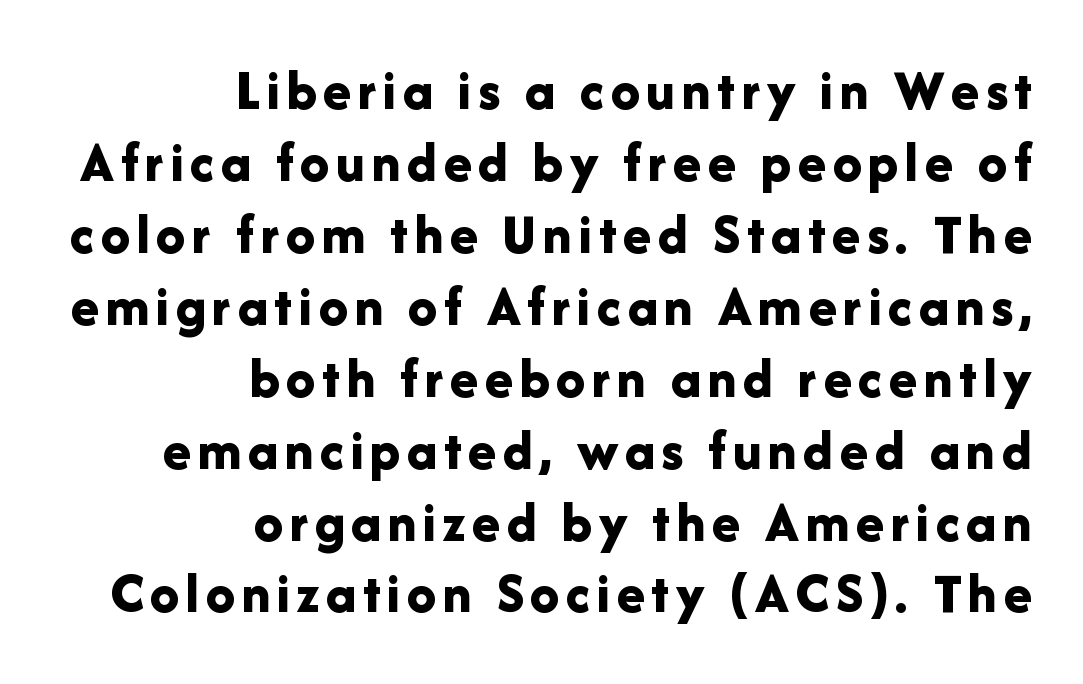
Q: Is the text bold? A: Yes.
Q: Is the text italic (slanted)? A: No, it is upright.
Q: Is the typeface a serif or a sans-serif typeface? A: Sans-serif.
Q: Is the text underlined? A: No.
Q: How is the paragraph aligned? A: Right-aligned.
Q: Width (condensed, normal, or wide)? A: Normal.
Q: Stroke contrast? A: Low.
Q: x-height? A: Medium.
Q: Monospaced? A: No.
